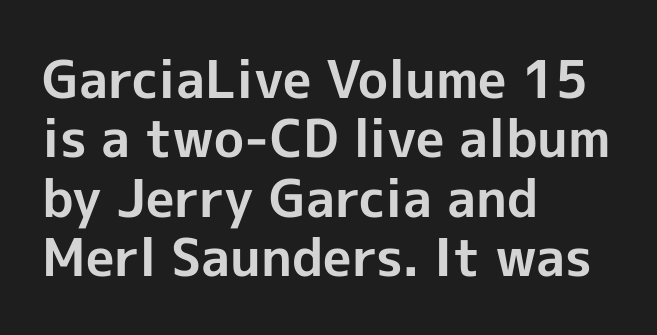
The image shows 52 px bold sans-serif type, upright; set left-aligned, tight line spacing (1.14x), normal letter spacing, not underlined; a medium x-height.
